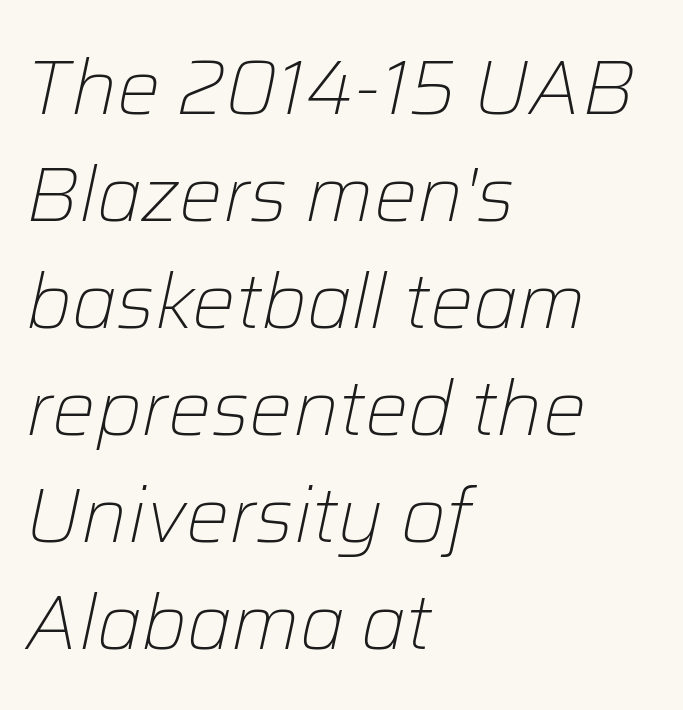
The image shows 77 px light type, italic (leaning right); set left-aligned, normal line spacing (1.39x), normal letter spacing, not underlined; low stroke contrast and a medium x-height.
